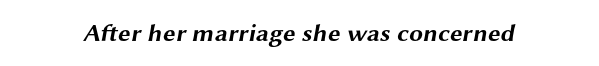
{"bold": "yes", "underline": "no", "letter_spacing": "normal", "letter_spacing_em": 0.0, "glyph_px": 25}
